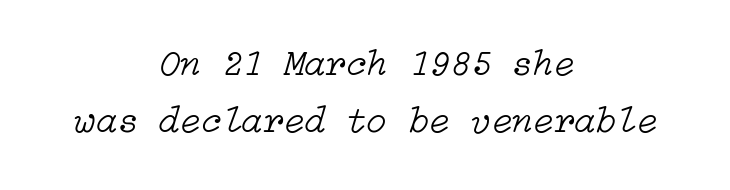
This rendering uses center alignment, leaving both contours irregular but symmetric. Slant detected: the letters are inclined. Students, note that the glyphs here touch the page at normal intervals. The typeface has the unassuming heft of standard copy or less. Reading down the column, the eye jumps a familiar distance to each next line.
